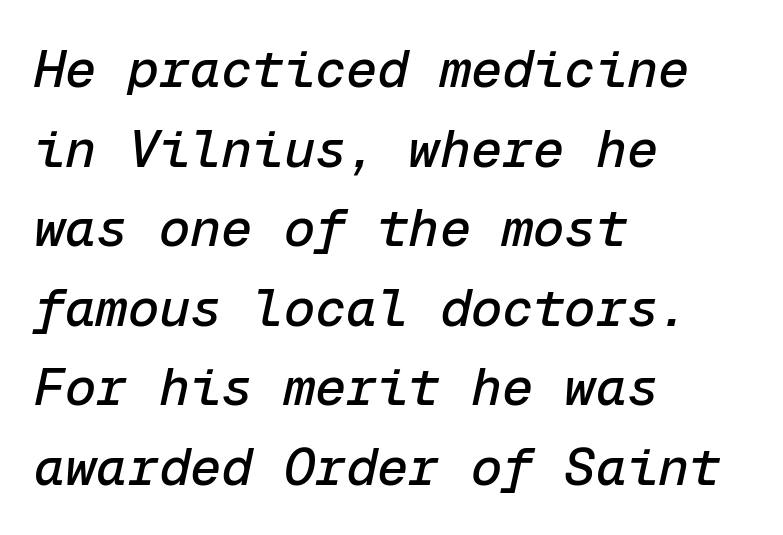
The image shows 52 px text type, italic (leaning right), monospaced; set left-aligned, normal line spacing (1.53x), normal letter spacing, not underlined; low stroke contrast and a medium x-height.
